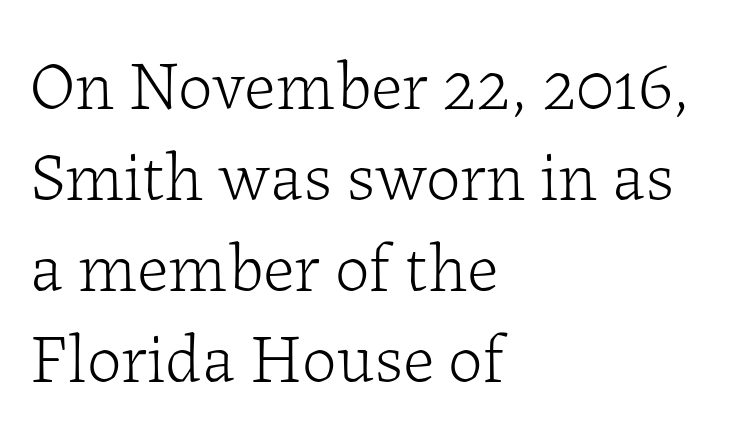
Q: Is the text bold? A: No.
Q: Is the text italic (slanted)? A: No, it is upright.
Q: Is the typeface a serif or a sans-serif typeface? A: Serif.
Q: Is the text underlined? A: No.
Q: How is the paragraph aligned? A: Left-aligned.
Q: Is the spacing between letters normal or unusually wide? A: Normal.
Q: Is the spacing between lines tight, normal or loose? A: Normal.
Q: Width (condensed, normal, or wide)? A: Normal.
Q: Stroke contrast? A: Low.
Q: x-height? A: Medium.
Q: Monospaced? A: No.
